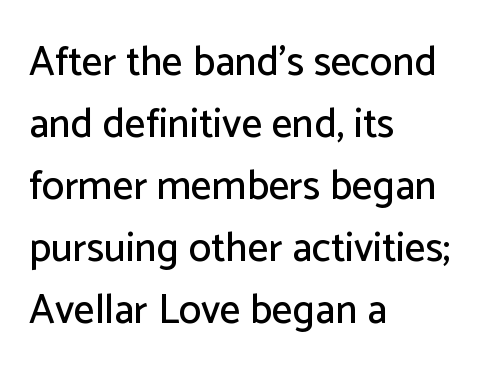
Q: Is the text italic (slanted)? A: No, it is upright.
Q: Is the typeface a serif or a sans-serif typeface? A: Sans-serif.
Q: Is the text underlined? A: No.
Q: How is the paragraph aligned? A: Left-aligned.
Q: Is the spacing between letters normal or unusually wide? A: Normal.
Q: Is the spacing between lines tight, normal or loose? A: Normal.
Q: Width (condensed, normal, or wide)? A: Normal.
Q: Stroke contrast? A: Low.
Q: x-height? A: Medium.
Q: Monospaced? A: No.
